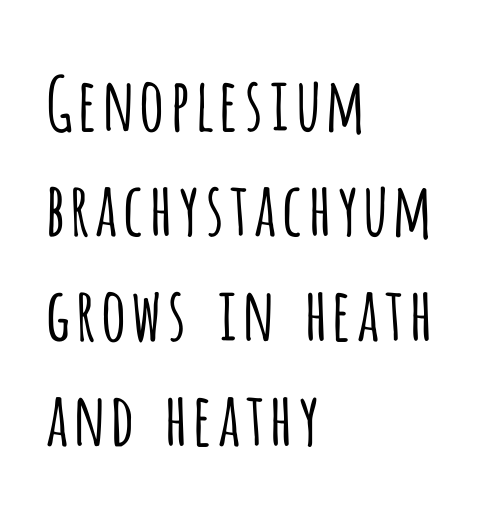
The image shows 73 px light, condensed sans-serif type, upright; set left-aligned, normal line spacing (1.44x), normal letter spacing, not underlined; low stroke contrast and a large x-height.
